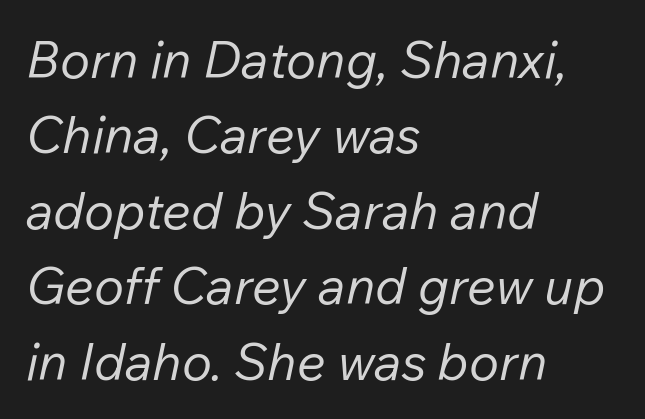
{"italic": "yes", "lean": "right", "slant_degrees": 12, "bold": "no", "weight": "regular", "width": "normal", "stroke_contrast": "low", "x_height": "medium", "monospaced": "no", "underline": "no", "align": "left", "line_spacing": "normal", "line_spacing_ratio": 1.48, "letter_spacing": "normal", "letter_spacing_em": 0.0, "glyph_px": 51}
